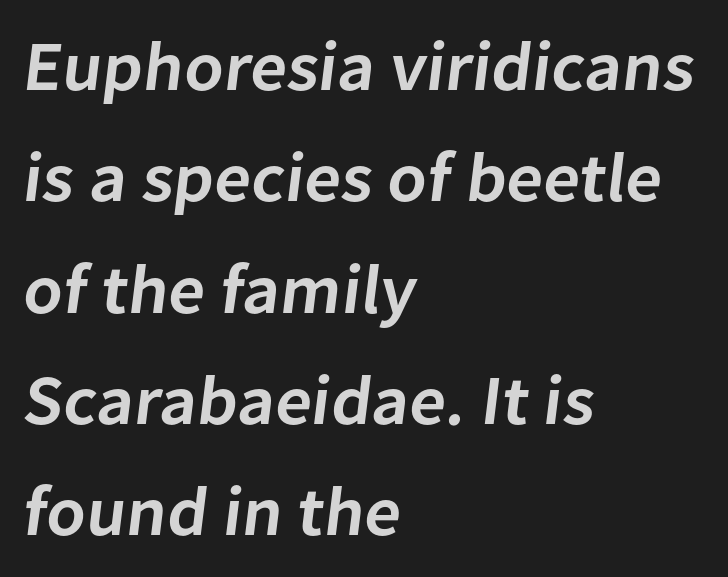
{"serif": "no", "bold": "semi", "weight": "semibold", "width": "normal", "stroke_contrast": "low", "x_height": "medium", "monospaced": "no", "underline": "no", "align": "left", "line_spacing": "normal", "line_spacing_ratio": 1.59, "letter_spacing": "normal", "letter_spacing_em": 0.0, "glyph_px": 70}
